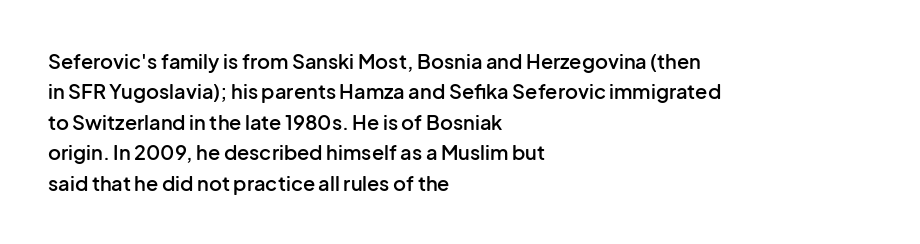
{"italic": "no", "bold": "semi", "underline": "no", "align": "left", "line_spacing": "normal", "line_spacing_ratio": 1.52, "letter_spacing": "normal", "letter_spacing_em": 0.0, "glyph_px": 20}
